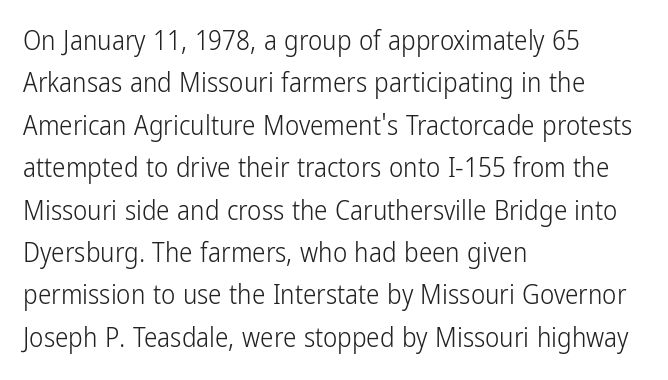
Characters follow at the spacing the type designer built in. Where is the straight margin? On the left. Weight: regular or lighter. Check the space under the baseline: it is left empty. Each new line begins a customary step beneath the previous one.
